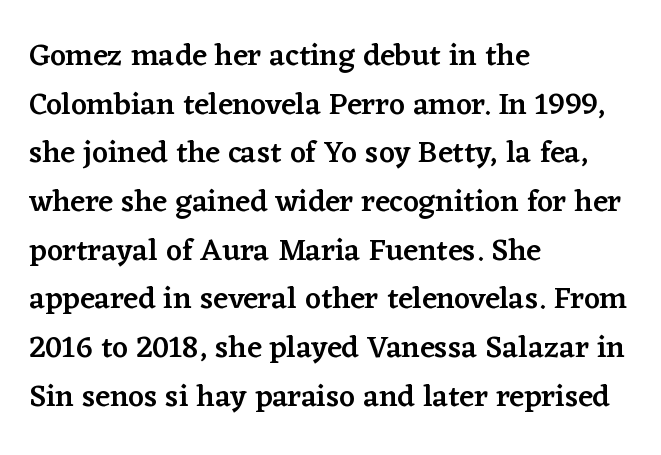
Q: Is the text bold? A: Semi-bold.
Q: Is the text italic (slanted)? A: No, it is upright.
Q: Is the typeface a serif or a sans-serif typeface? A: Serif.
Q: Is the text underlined? A: No.
Q: How is the paragraph aligned? A: Left-aligned.
Q: Is the spacing between letters normal or unusually wide? A: Normal.
Q: Is the spacing between lines tight, normal or loose? A: Normal.
Q: Width (condensed, normal, or wide)? A: Normal.
Q: Stroke contrast? A: Low.
Q: x-height? A: Medium.
Q: Monospaced? A: No.
